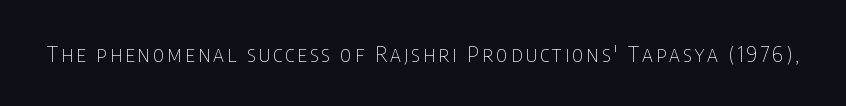
The image shows 22 px text type, upright; set not underlined.
